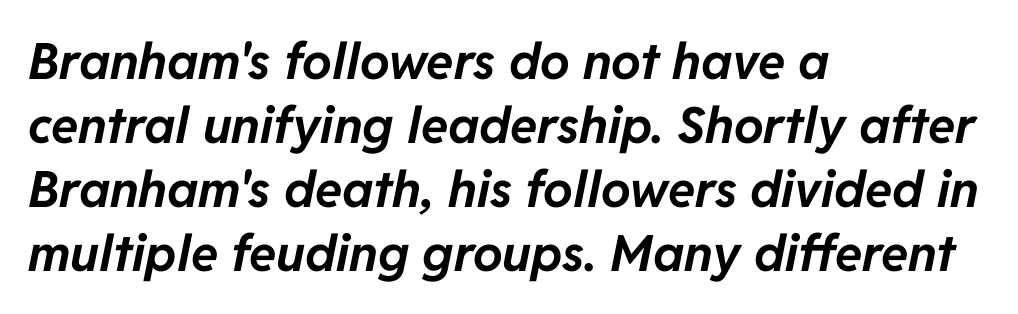
The image shows 50 px bold type, italic (leaning right); set left-aligned, normal line spacing (1.28x), normal letter spacing, not underlined; low stroke contrast and a medium x-height.
